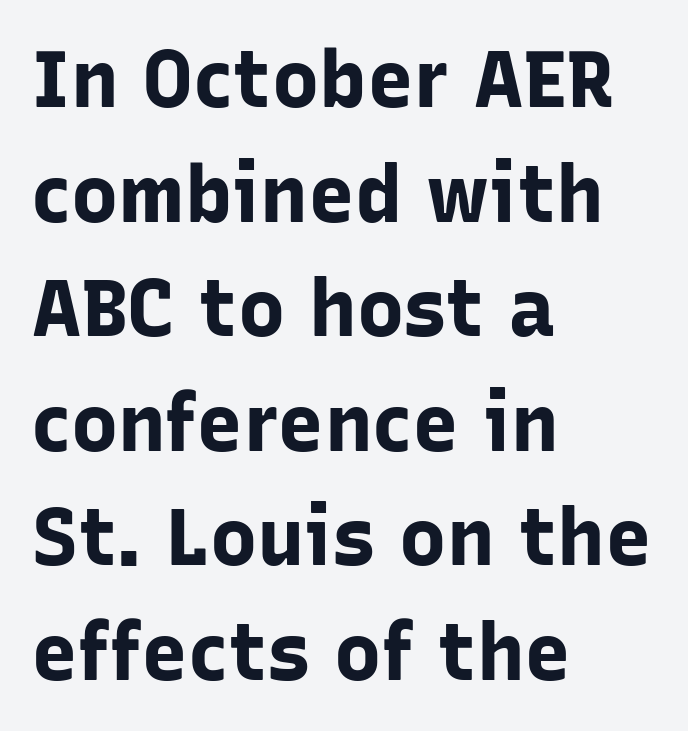
{"serif": "no", "italic": "no", "bold": "yes", "weight": "bold", "width": "normal", "stroke_contrast": "low", "x_height": "medium", "monospaced": "no", "underline": "no", "align": "left", "line_spacing": "normal", "line_spacing_ratio": 1.45, "letter_spacing": "normal", "letter_spacing_em": 0.0, "glyph_px": 79}
